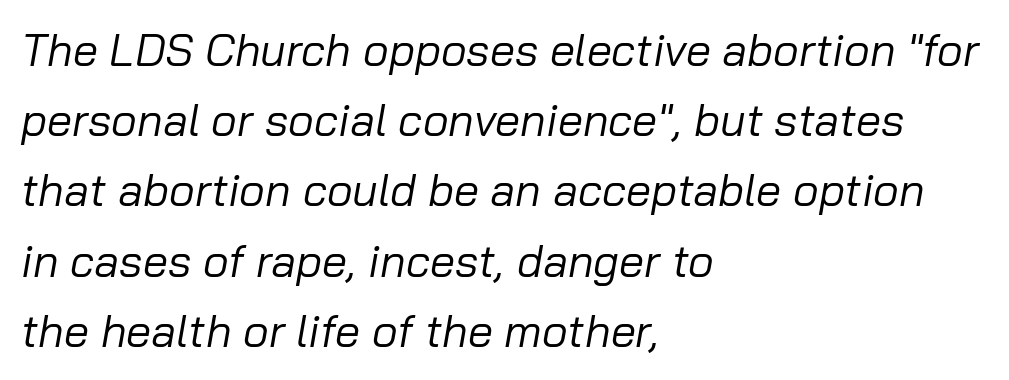
Each letter keeps its own natural width here, so spacing adapts to shape. Bold? No — there's no thickening of the strokes. Is the letter spacing exaggerated? No — it looks like the ordinary default. Every row of glyphs begins at an identical x-position on the left. Anything drawn beneath the words? Only blank space. The passage shown stacks its lines at a standard gap.
